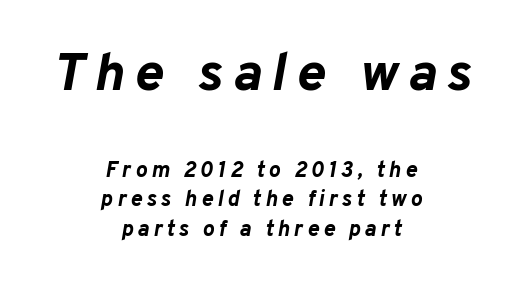
The image shows 54 px bold type, italic (leaning right); set centered, normal line spacing (1.33x), not underlined; the first (top) block is 2.45x larger; low stroke contrast and a medium x-height.
